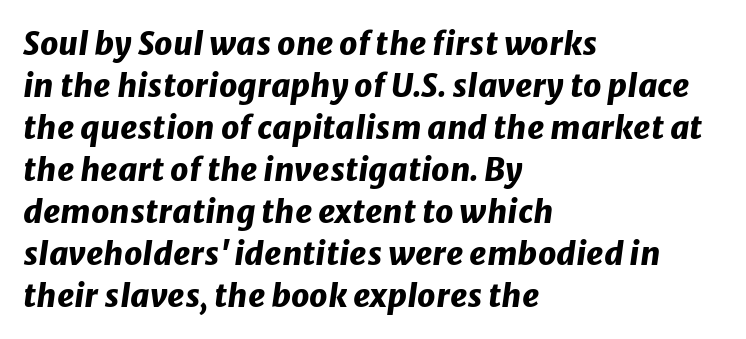
Quick note: italic. This rendering features lettering with no underline. The face used here has the dense, thick strokes of a bold. Vertical spacing — default.
